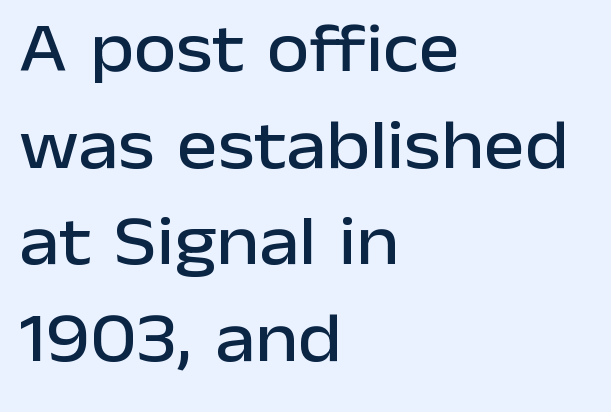
Q: Is the text italic (slanted)? A: No, it is upright.
Q: Is the typeface a serif or a sans-serif typeface? A: Sans-serif.
Q: Is the text underlined? A: No.
Q: How is the paragraph aligned? A: Left-aligned.
Q: Is the spacing between letters normal or unusually wide? A: Normal.
Q: Is the spacing between lines tight, normal or loose? A: Normal.
Q: Width (condensed, normal, or wide)? A: Normal.
Q: Stroke contrast? A: Low.
Q: x-height? A: Medium.
Q: Monospaced? A: No.
